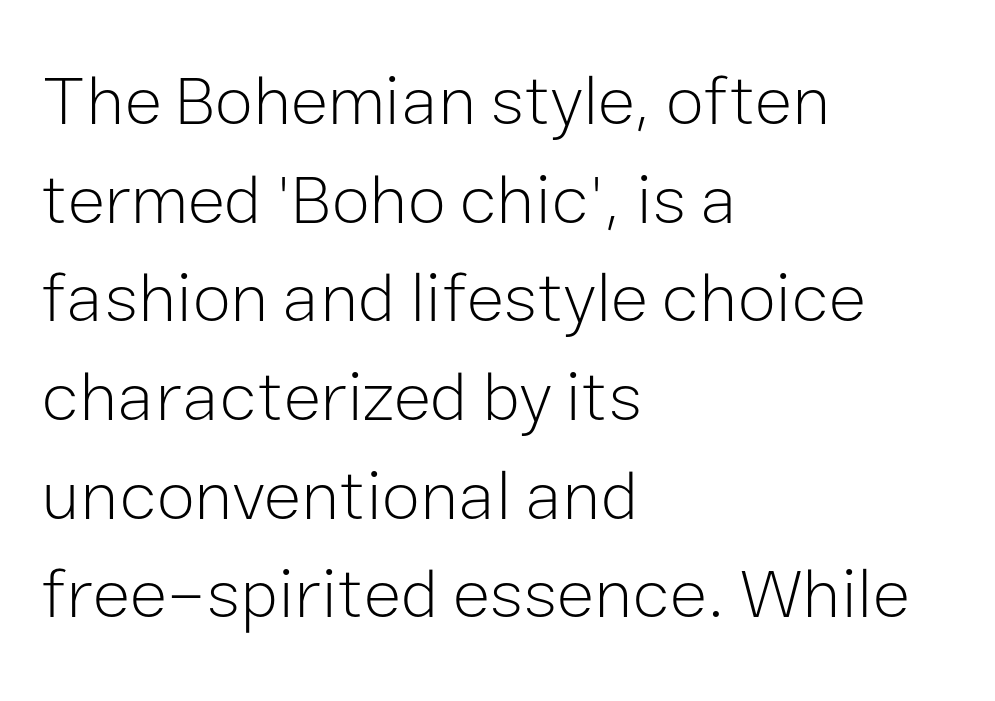
The image shows 70 px light sans-serif type, upright; set left-aligned, normal line spacing (1.41x), normal letter spacing, not underlined; low stroke contrast and a medium x-height.
